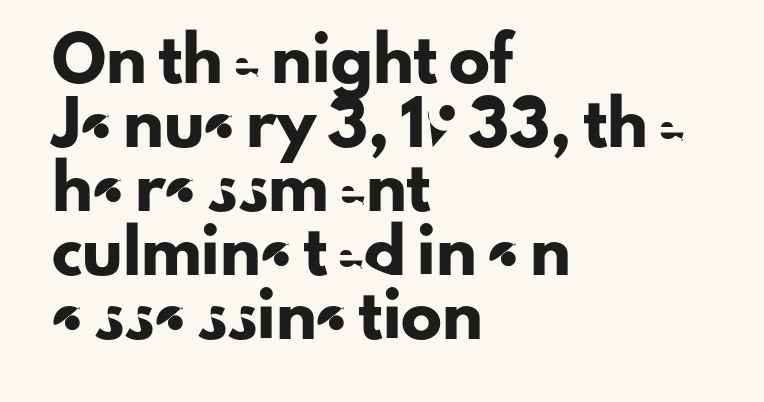
{"serif": "no", "italic": "no", "width": "normal", "stroke_contrast": "low", "x_height": "small", "monospaced": "no", "underline": "no", "align": "left", "line_spacing": "normal", "line_spacing_ratio": 1.56, "letter_spacing": "normal", "letter_spacing_em": 0.0, "glyph_px": 41}
